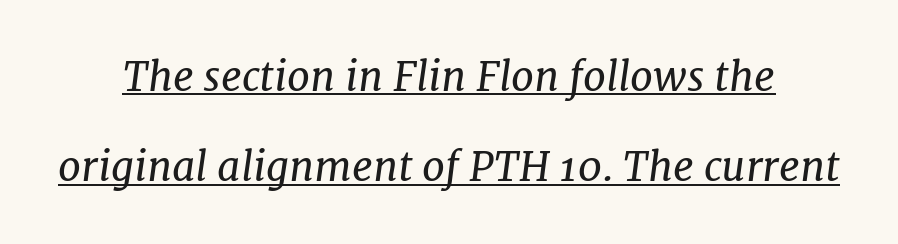
{"serif": "yes", "italic": "yes", "lean": "right", "slant_degrees": 7, "bold": "no", "weight": "regular", "width": "normal", "stroke_contrast": "low", "x_height": "medium", "monospaced": "no", "underline": "yes", "align": "center", "line_spacing": "loose", "line_spacing_ratio": 2.2, "letter_spacing": "normal", "letter_spacing_em": 0.0, "glyph_px": 41}
